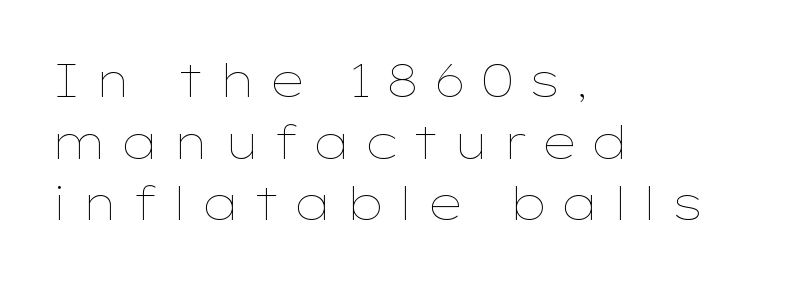
{"italic": "no", "bold": "no", "weight": "thin", "width": "wide", "stroke_contrast": "low", "x_height": "medium", "monospaced": "no", "underline": "no", "align": "left", "line_spacing": "normal", "line_spacing_ratio": 1.34, "letter_spacing": "wide", "letter_spacing_em": 0.27, "glyph_px": 46}
